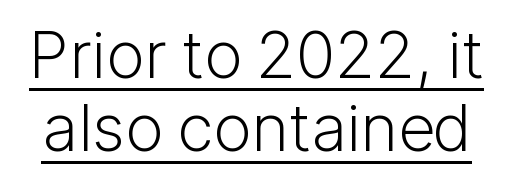
The image shows 65 px light sans-serif type, upright; set tight line spacing (1.13x), normal letter spacing, underlined; low stroke contrast and a medium x-height.
